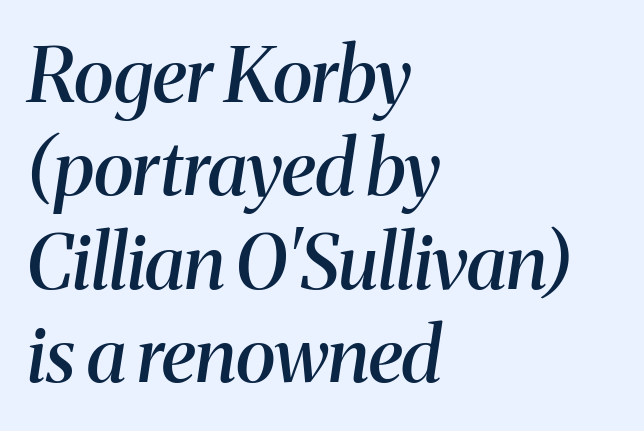
Nobody touched the tracking dial on this one. The lines in this sample share a left origin and differ only in where they stop. The passage shown is typed in a proportional face where columns would drift. Slant detected: the letters are inclined.
